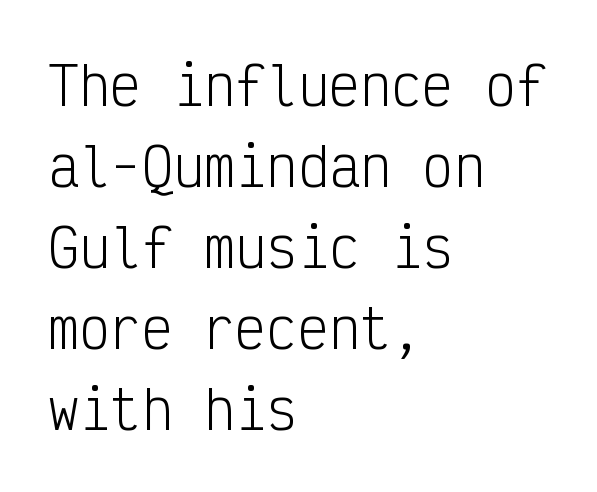
The image shows 52 px light, condensed sans-serif type, upright, monospaced; set left-aligned, normal line spacing (1.56x), normal letter spacing, not underlined; low stroke contrast and a medium x-height.
